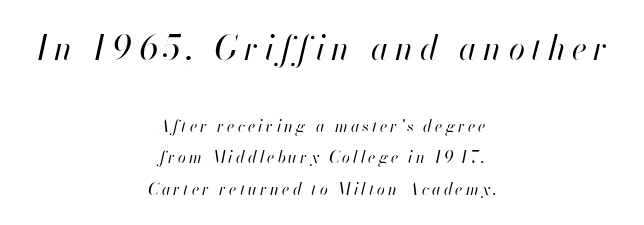
The image shows 33 px regular-weight type, italic (leaning right); set centered, loose line spacing (1.98x), not underlined; the first (top) block is 2.06x larger; high stroke contrast and a small x-height.
